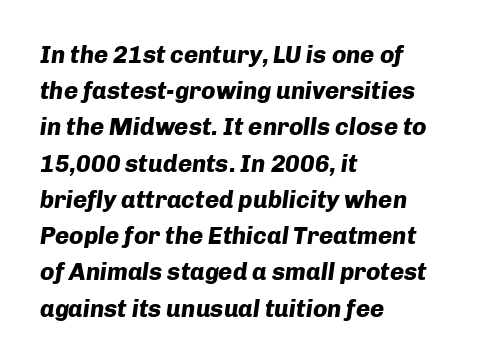
{"italic": "yes", "lean": "right", "slant_degrees": 8, "bold": "yes", "underline": "no", "align": "left", "line_spacing": "normal", "line_spacing_ratio": 1.51, "letter_spacing": "normal", "letter_spacing_em": 0.0, "glyph_px": 24}
